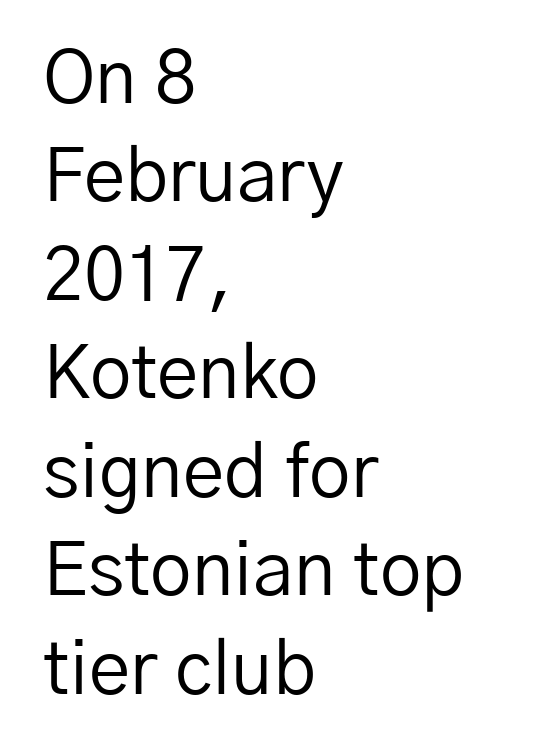
Q: Is the text bold? A: No.
Q: Is the text italic (slanted)? A: No, it is upright.
Q: Is the typeface a serif or a sans-serif typeface? A: Sans-serif.
Q: Is the text underlined? A: No.
Q: How is the paragraph aligned? A: Left-aligned.
Q: Is the spacing between letters normal or unusually wide? A: Normal.
Q: Is the spacing between lines tight, normal or loose? A: Normal.
Q: Width (condensed, normal, or wide)? A: Normal.
Q: Stroke contrast? A: Low.
Q: x-height? A: Medium.
Q: Monospaced? A: No.
